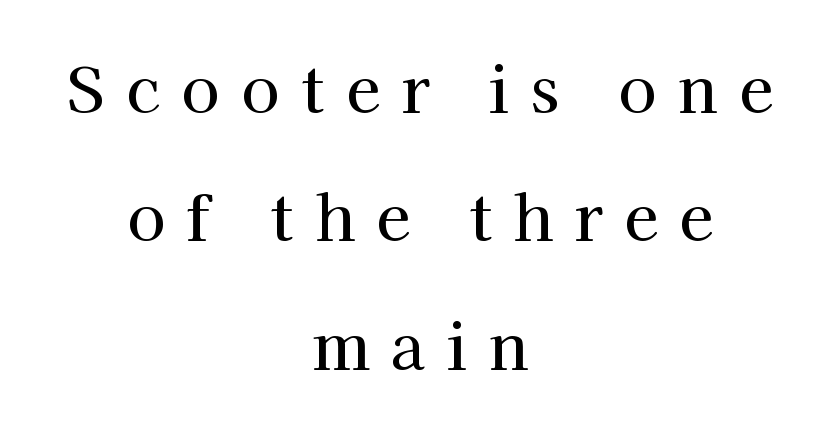
The image shows 62 px serif type, upright; set centered, loose line spacing (2.07x), unusually wide letter spacing (+0.35 em), not underlined; high stroke contrast and a medium x-height.
